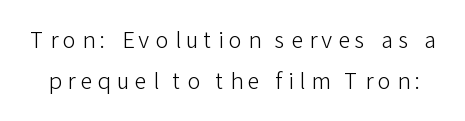
{"italic": "no", "bold": "no", "underline": "no", "line_spacing_ratio": 1.87, "letter_spacing": "wide", "letter_spacing_em": 0.25, "glyph_px": 22}
